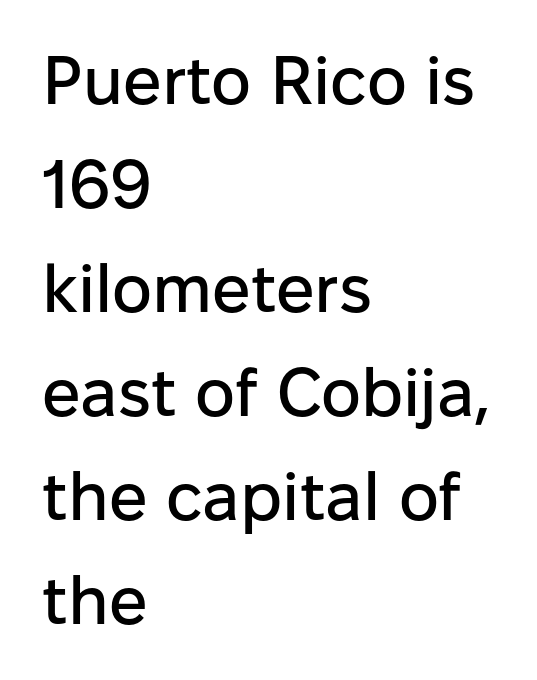
The image shows 68 px sans-serif type, upright; set left-aligned, normal line spacing (1.53x), normal letter spacing, not underlined; low stroke contrast and a medium x-height.
